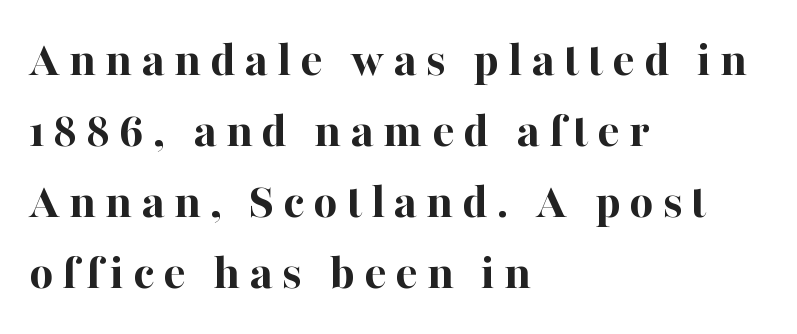
Q: Is the text bold? A: Yes.
Q: Is the text italic (slanted)? A: No, it is upright.
Q: Is the typeface a serif or a sans-serif typeface? A: Serif.
Q: Is the text underlined? A: No.
Q: How is the paragraph aligned? A: Left-aligned.
Q: Is the spacing between lines tight, normal or loose? A: Normal.
Q: Width (condensed, normal, or wide)? A: Normal.
Q: Stroke contrast? A: High.
Q: x-height? A: Medium.
Q: Monospaced? A: No.
